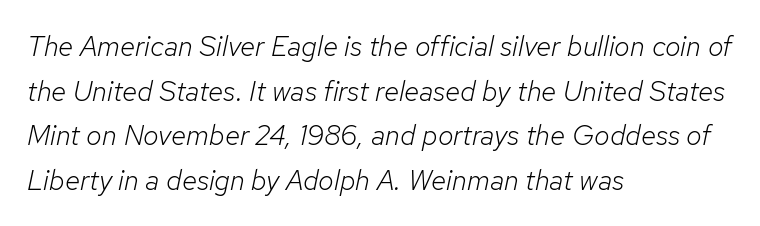
The image shows 28 px light type, italic (leaning right); set left-aligned, normal line spacing (1.59x), normal letter spacing, not underlined; low stroke contrast and a medium x-height.
